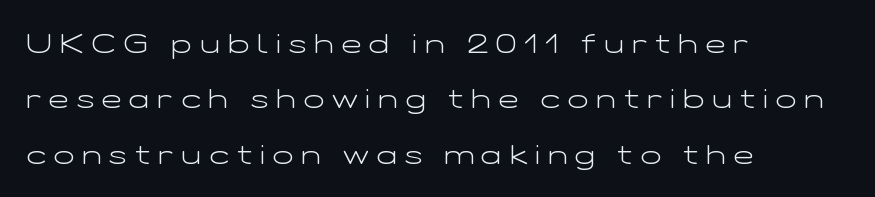
Q: Is the text bold? A: No.
Q: Is the text italic (slanted)? A: No, it is upright.
Q: Is the text underlined? A: No.
Q: How is the paragraph aligned? A: Left-aligned.
Q: Is the spacing between letters normal or unusually wide? A: Unusually wide.
Q: Is the spacing between lines tight, normal or loose? A: Loose.
